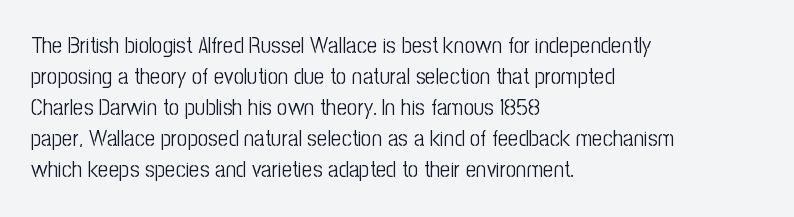
The image shows 23 px text type, upright; set left-aligned, normal line spacing (1.35x), normal letter spacing, not underlined.
